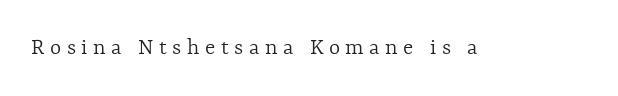
Letters rest on an invisible, unmarked baseline. Think standard paragraph weight, or any step lighter than that. Does the lettering tilt? It doesn't — this is upright. Words appear elongated and porous because spacing is wide.
